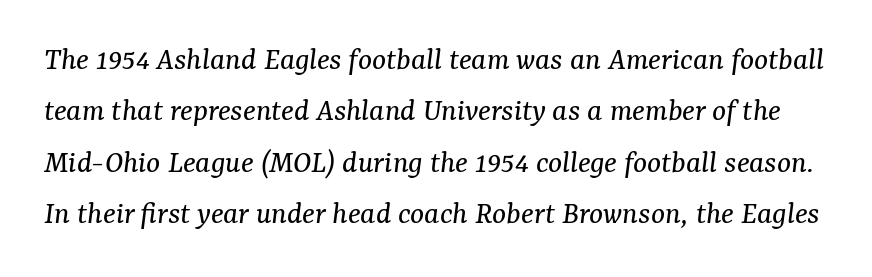
The image shows 33 px regular-weight serif type, italic (leaning right); set normal line spacing (1.56x), normal letter spacing, not underlined; medium stroke contrast and a medium x-height.
